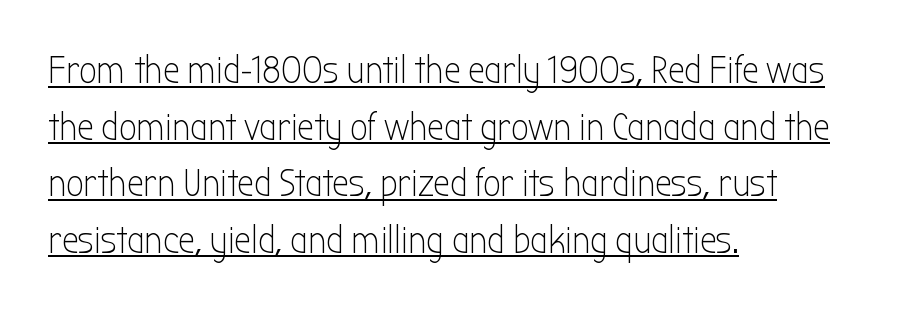
Q: Is the text bold? A: No.
Q: Is the text italic (slanted)? A: No, it is upright.
Q: Is the typeface a serif or a sans-serif typeface? A: Sans-serif.
Q: Is the text underlined? A: Yes.
Q: How is the paragraph aligned? A: Left-aligned.
Q: Is the spacing between letters normal or unusually wide? A: Normal.
Q: Is the spacing between lines tight, normal or loose? A: Normal.
Q: Width (condensed, normal, or wide)? A: Condensed.
Q: Stroke contrast? A: Low.
Q: x-height? A: Medium.
Q: Monospaced? A: No.
